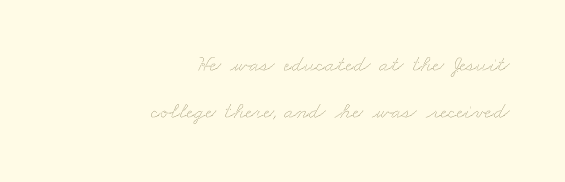
The image shows 23 px text type; set right-aligned, loose line spacing (2.05x), normal letter spacing, not underlined.
